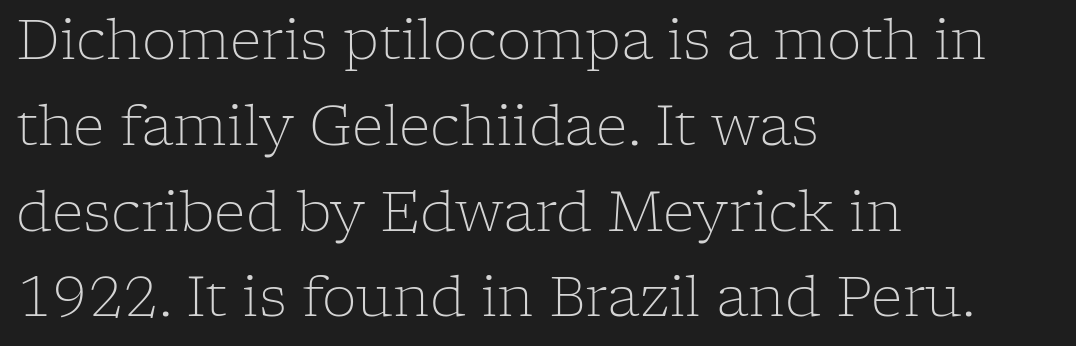
Q: Is the text bold? A: No.
Q: Is the text italic (slanted)? A: No, it is upright.
Q: Is the typeface a serif or a sans-serif typeface? A: Serif.
Q: Is the text underlined? A: No.
Q: How is the paragraph aligned? A: Left-aligned.
Q: Is the spacing between letters normal or unusually wide? A: Normal.
Q: Is the spacing between lines tight, normal or loose? A: Normal.
Q: Width (condensed, normal, or wide)? A: Normal.
Q: Stroke contrast? A: Low.
Q: x-height? A: Medium.
Q: Monospaced? A: No.
